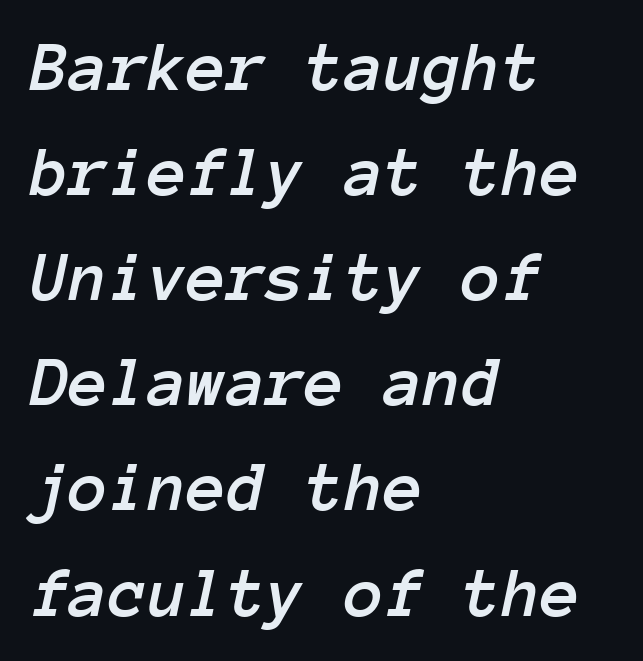
{"italic": "yes", "lean": "right", "slant_degrees": 12, "width": "normal", "stroke_contrast": "low", "x_height": "medium", "monospaced": "yes", "underline": "no", "align": "left", "line_spacing": "normal", "line_spacing_ratio": 1.46, "letter_spacing": "normal", "letter_spacing_em": 0.0, "glyph_px": 72}
